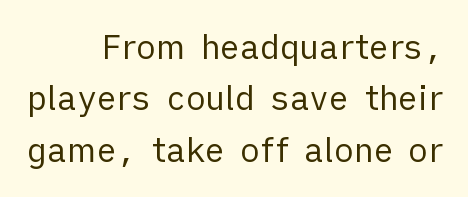
The image shows 33 px regular-weight sans-serif type, upright; set right-aligned, normal line spacing (1.56x), normal letter spacing, not underlined; low stroke contrast and a medium x-height.
